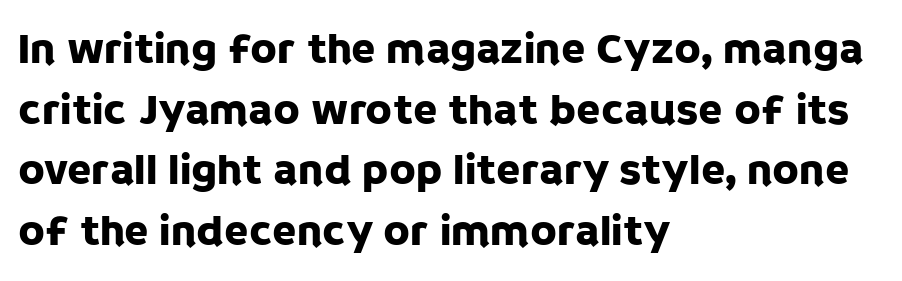
{"serif": "no", "italic": "no", "width": "normal", "stroke_contrast": "low", "x_height": "large", "monospaced": "no", "underline": "no", "align": "left", "line_spacing": "normal", "line_spacing_ratio": 1.38, "letter_spacing": "normal", "letter_spacing_em": 0.0, "glyph_px": 44}
